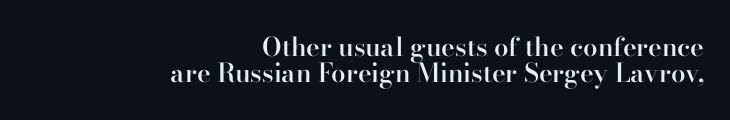
The image shows 26 px text type, upright; set right-aligned, tight line spacing (1.01x), normal letter spacing, not underlined.
